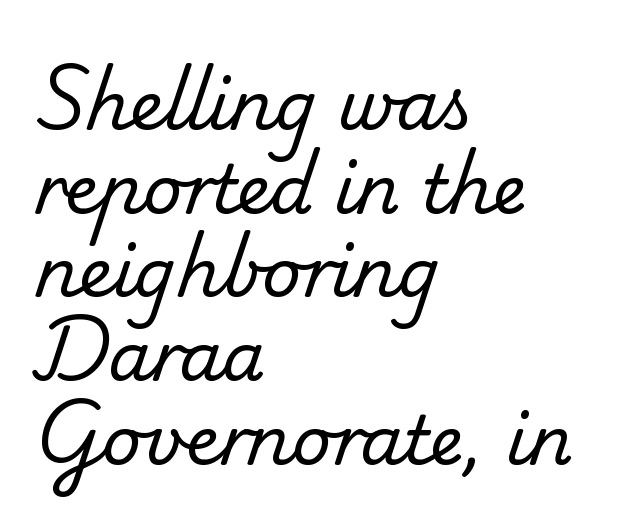
{"serif": "yes", "bold": "no", "weight": "regular", "width": "normal", "stroke_contrast": "low", "x_height": "small", "monospaced": "no", "underline": "no", "align": "left", "line_spacing_ratio": 1.23, "letter_spacing": "normal", "letter_spacing_em": 0.0, "glyph_px": 68}
